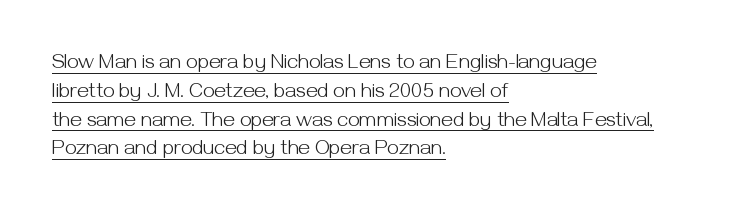
In designer terms, the underline attribute is active on this setting. Is the type heavy? It reads as light-to-regular instead. Vertically, the passage feels balanced, rows spaced as you'd expect. Is there any slant? The stems are plumb. The gaps between neighbouring characters are ordinary and unremarkable.
